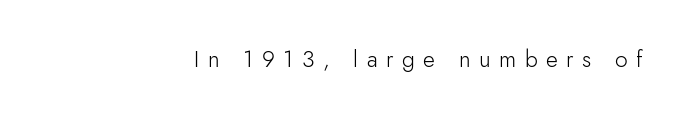
Q: Is the text bold? A: No.
Q: Is the text italic (slanted)? A: No, it is upright.
Q: Is the text underlined? A: No.
Q: How is the paragraph aligned? A: Right-aligned.
Q: Is the spacing between letters normal or unusually wide? A: Unusually wide.
